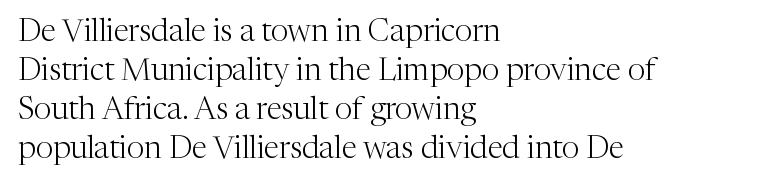
Serif or sans? Serif — the stroke terminals have little feet. Spacing verdict: proportional, widths tailored to each character. Caption: face not bold, strokes unweighted. Interline gaps are of average width in this sample. The rendering keeps characters at their native spacing.
